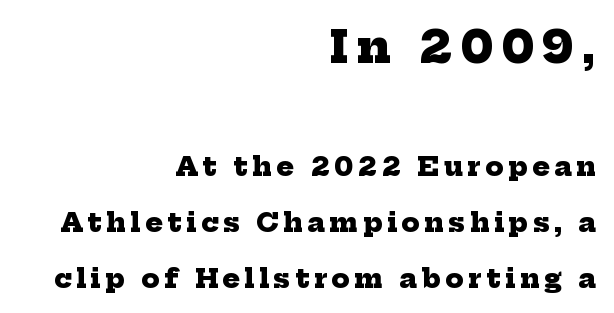
The image shows 45 px heavy serif type; set right-aligned, loose line spacing (2.14x), not underlined; the first (top) block is 1.73x larger; low stroke contrast and a medium x-height.
